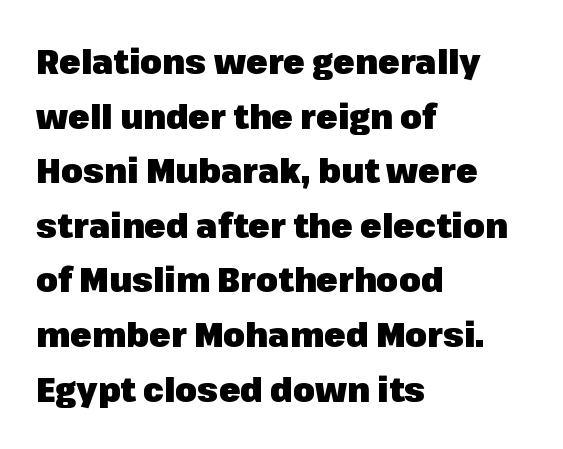
{"serif": "no", "italic": "no", "bold": "yes", "weight": "heavy", "width": "normal", "stroke_contrast": "low", "x_height": "medium", "monospaced": "no", "underline": "no", "align": "left", "line_spacing": "normal", "line_spacing_ratio": 1.56, "letter_spacing": "normal", "letter_spacing_em": 0.0, "glyph_px": 35}
